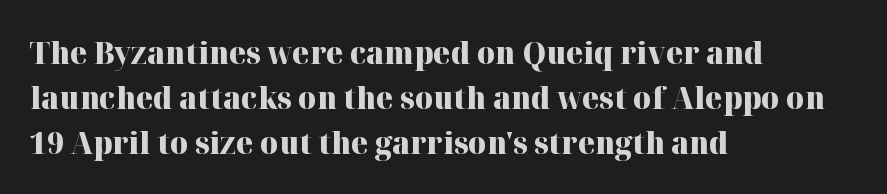
The image shows 31 px heavy serif type, upright; set left-aligned, normal line spacing (1.45x), normal letter spacing, not underlined; high stroke contrast and a medium x-height.
